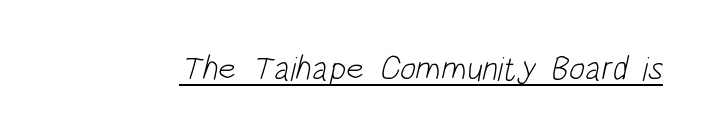
{"serif": "no", "bold": "no", "weight": "light", "width": "condensed", "stroke_contrast": "low", "x_height": "large", "monospaced": "no", "underline": "yes", "letter_spacing": "normal", "letter_spacing_em": 0.0, "glyph_px": 34}
